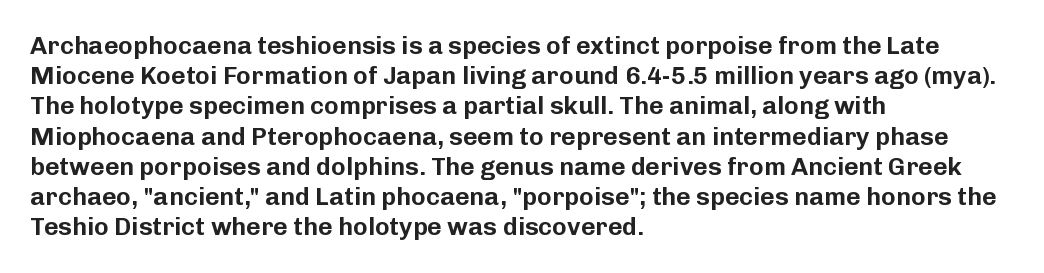
The image shows 25 px text type, upright; set left-aligned, line spacing 1.21x, normal letter spacing, not underlined.
